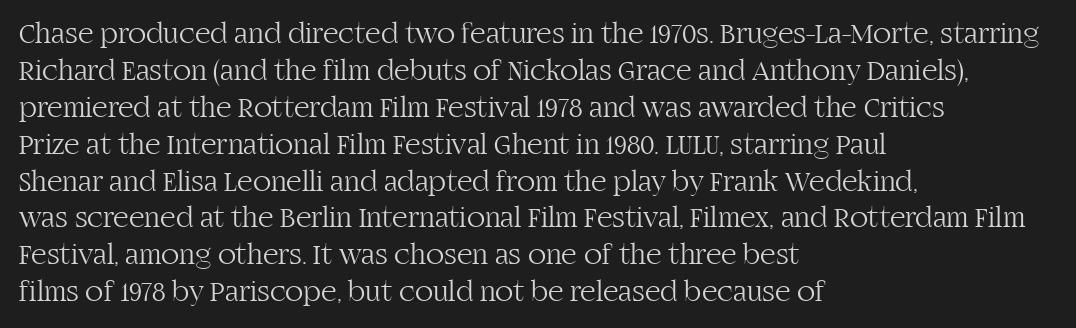
The image shows 30 px light serif type, upright; set left-aligned, line spacing 1.23x, normal letter spacing, not underlined; high stroke contrast and a large x-height.
